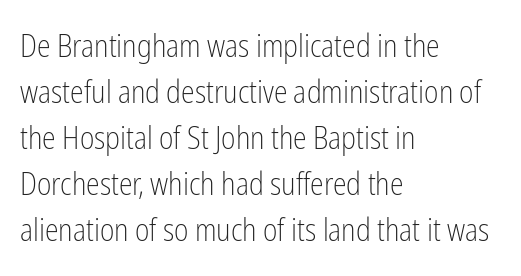
Q: Is the text bold? A: No.
Q: Is the text italic (slanted)? A: No, it is upright.
Q: Is the typeface a serif or a sans-serif typeface? A: Sans-serif.
Q: Is the text underlined? A: No.
Q: How is the paragraph aligned? A: Left-aligned.
Q: Is the spacing between letters normal or unusually wide? A: Normal.
Q: Is the spacing between lines tight, normal or loose? A: Normal.
Q: Width (condensed, normal, or wide)? A: Condensed.
Q: Stroke contrast? A: Low.
Q: x-height? A: Medium.
Q: Monospaced? A: No.
